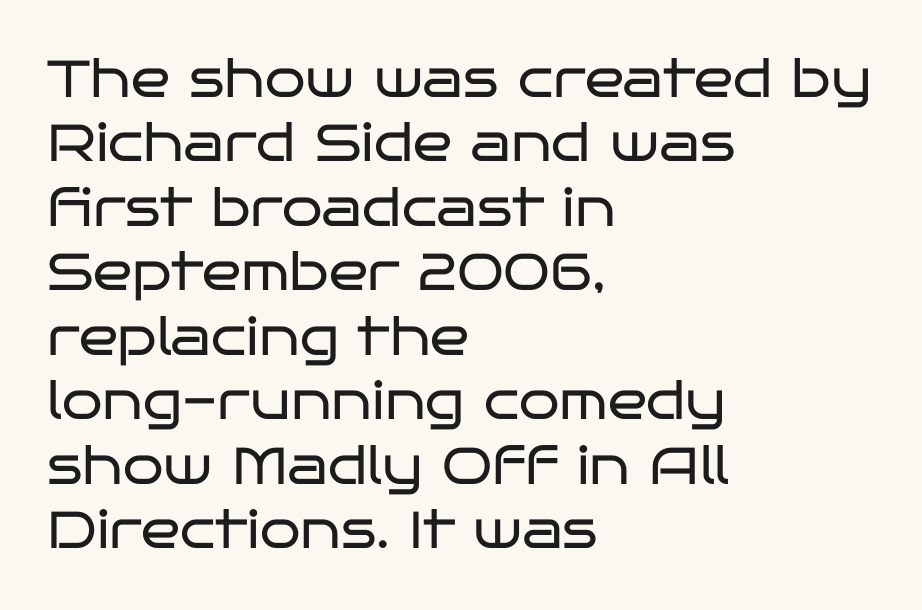
The image shows 52 px regular-weight, wide sans-serif type, upright; set left-aligned, line spacing 1.24x, normal letter spacing, not underlined; low stroke contrast and a large x-height.
